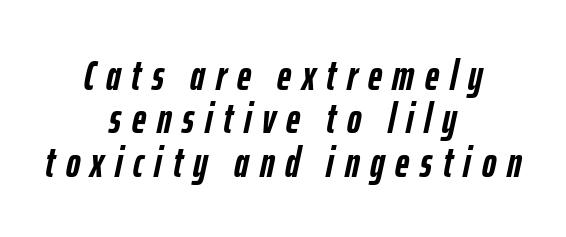
{"italic": "yes", "lean": "right", "slant_degrees": 12, "bold": "yes", "weight": "semibold", "width": "condensed", "stroke_contrast": "low", "x_height": "medium", "monospaced": "no", "underline": "no", "align": "center", "line_spacing": "tight", "line_spacing_ratio": 1.01, "letter_spacing": "wide", "letter_spacing_em": 0.25, "glyph_px": 43}
